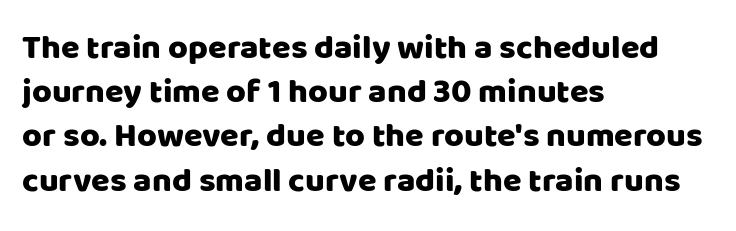
{"serif": "no", "italic": "no", "width": "normal", "stroke_contrast": "low", "x_height": "large", "monospaced": "no", "underline": "no", "align": "left", "line_spacing": "normal", "line_spacing_ratio": 1.3, "letter_spacing": "normal", "letter_spacing_em": 0.0, "glyph_px": 34}
